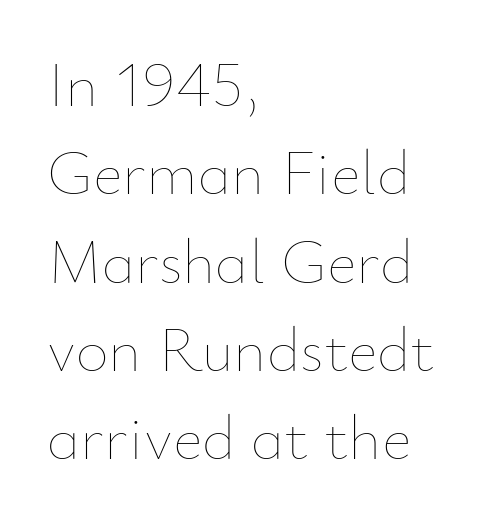
Caption: multi-line text, flush left, ragged right. If you drew a line through each stem, it would be perfectly vertical. If you measured baseline to baseline, you'd find a middling distance. The baseline area is clear. A light-to-regular cut is what we see here.
